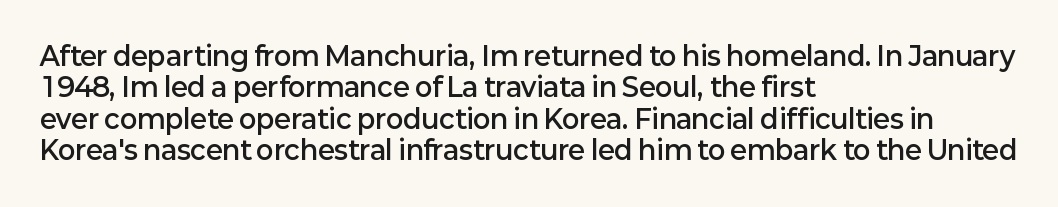
{"italic": "no", "bold": "semi", "underline": "no", "align": "left", "line_spacing_ratio": 1.21, "letter_spacing": "normal", "letter_spacing_em": 0.0, "glyph_px": 26}
